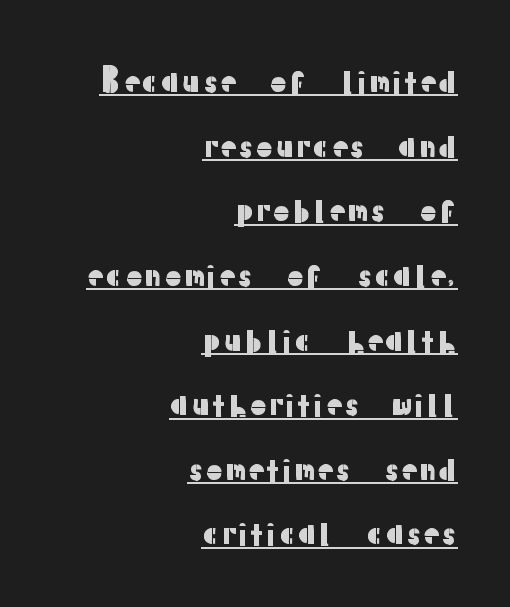
{"serif": "no", "italic": "no", "width": "normal", "stroke_contrast": "low", "x_height": "medium", "monospaced": "no", "underline": "yes", "align": "right", "line_spacing": "loose", "line_spacing_ratio": 2.02, "letter_spacing": "normal", "letter_spacing_em": 0.0, "glyph_px": 32}
